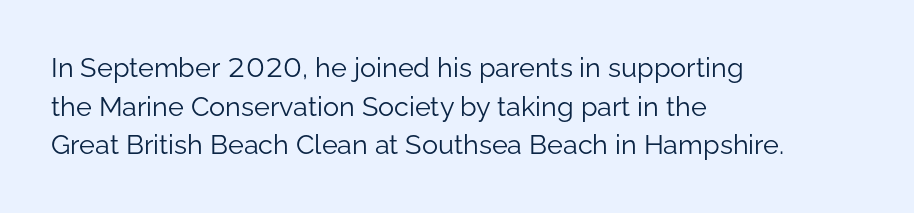
Stroke thickness stays within the range of a standard reading face or lighter. Notice how descenders clear the ascenders below comfortably — that's standard leading. There is no visible air inserted between adjacent glyphs. Casual observation: everything's shoved over to the left. The specimen omits any rule beneath the text block's lines. The letters stand straight up with perfectly vertical stems.
